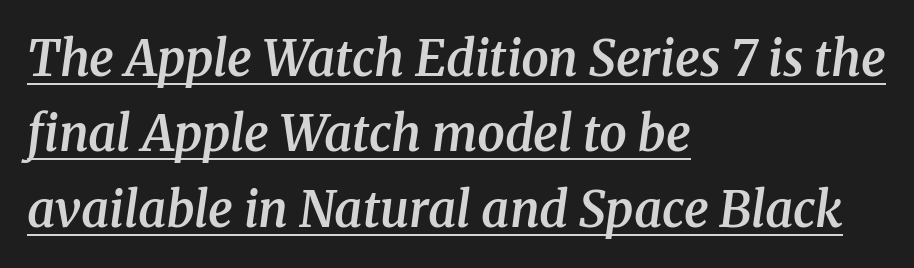
{"serif": "yes", "italic": "yes", "lean": "right", "slant_degrees": 8, "bold": "semi", "weight": "semibold", "width": "normal", "stroke_contrast": "medium", "x_height": "medium", "monospaced": "no", "underline": "yes", "align": "left", "line_spacing": "normal", "line_spacing_ratio": 1.54, "letter_spacing": "normal", "letter_spacing_em": 0.0, "glyph_px": 49}
